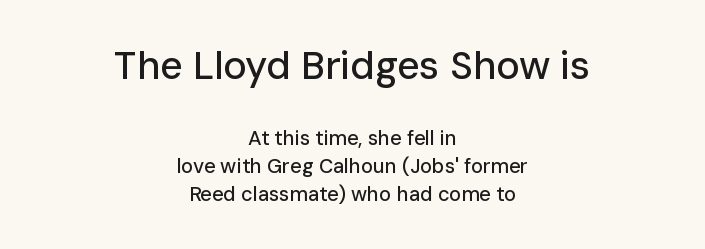
The image shows 39 px sans-serif type, upright; set centered, normal line spacing (1.39x), normal letter spacing, not underlined; the first (top) block is 1.95x larger; low stroke contrast and a medium x-height.
